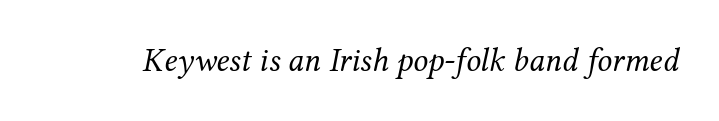
Look at the tracking — it's just the regular setting, nothing added. Check the space under the baseline: it is left empty. Unlike a clean sans, this face finishes its strokes with serifs. An italicized treatment has been applied to the whole sample. Here the designer chose a conventional face with non-uniform glyph widths. The passage shown is not bold in any degree.
